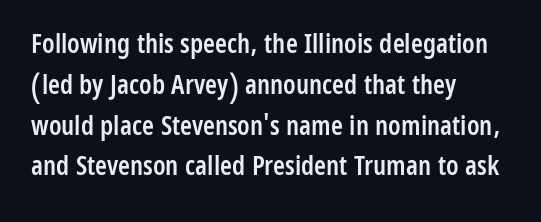
Compared with a centered layout, this one pins lines to the left instead. Compared with typical paragraphs, the rows here are spaced about the same. You can tell it's not italic because the verticals are truly vertical. Bare-footed words on every line. A fair bit of extra ink — the face is semibold, not bold.
